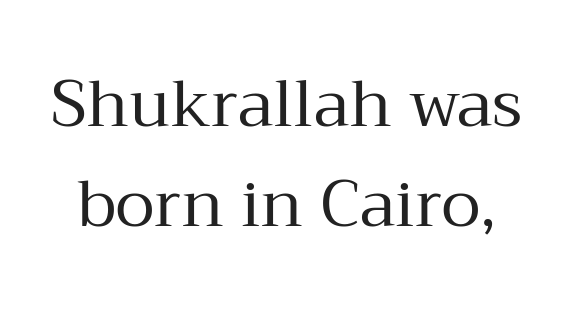
Does the leading feel generous? No, just average. The rendering uses natural spacing where letterforms have individual widths. The font is comparable to plain body text, perhaps lighter. When letters stand straight like this, we call the style roman or upright. The text was rendered using a seriffed face with decorative stroke endings. Glance below the letters and you will spot only blank space.
